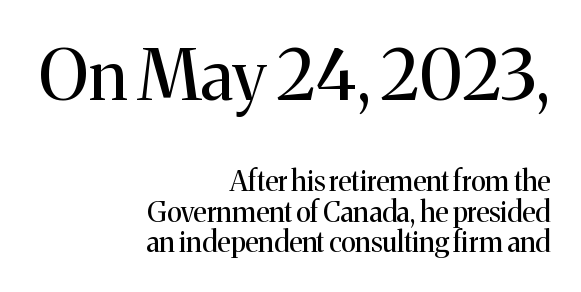
On a weight scale, this lands at 450 or below. Each word holds together tightly as a unit, with standard inter-letter gaps. The letters advance in unequal steps, a hallmark of proportional type. The typography opts for an upright posture over an oblique one.
